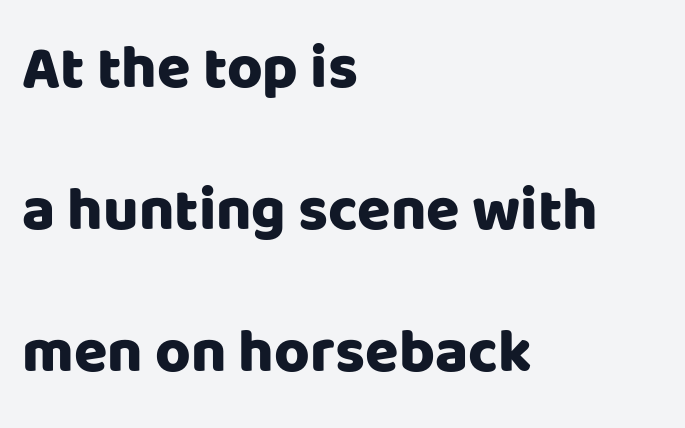
Q: Is the text italic (slanted)? A: No, it is upright.
Q: Is the typeface a serif or a sans-serif typeface? A: Sans-serif.
Q: Is the text underlined? A: No.
Q: How is the paragraph aligned? A: Left-aligned.
Q: Is the spacing between letters normal or unusually wide? A: Normal.
Q: Is the spacing between lines tight, normal or loose? A: Loose.
Q: Width (condensed, normal, or wide)? A: Normal.
Q: Stroke contrast? A: Low.
Q: x-height? A: Large.
Q: Monospaced? A: No.
